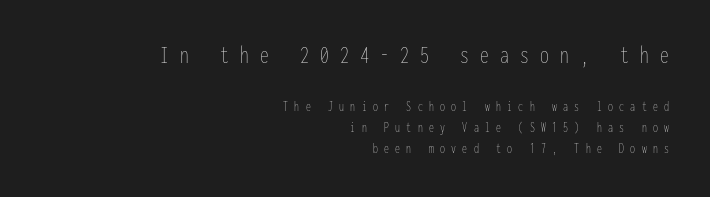
The image shows 25 px text type, upright; set right-aligned, normal line spacing (1.49x), unusually wide letter spacing (+0.45 em), not underlined; the first (top) block is 1.79x larger.
